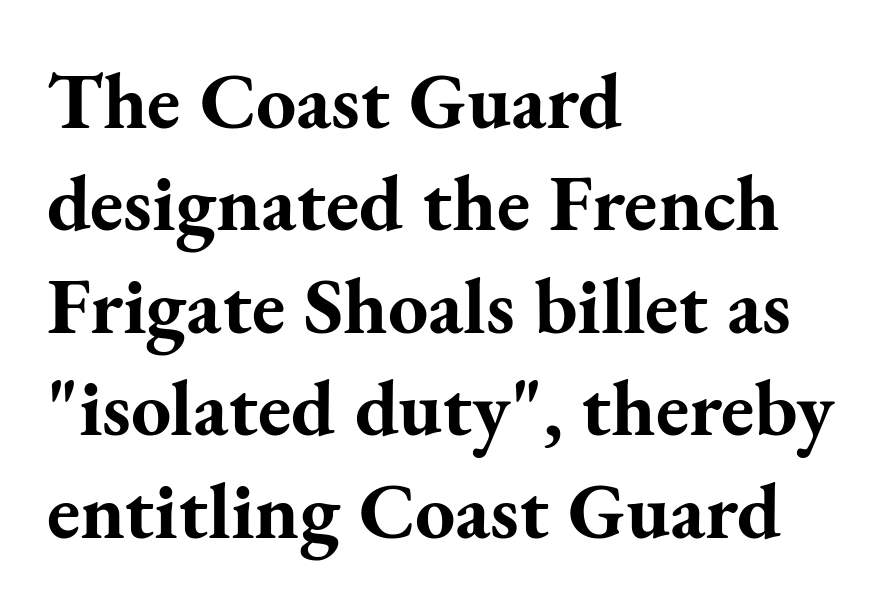
The zone under the glyphs is completely vacant. The characters display serif detailing at their extremities. A typesetter would call this leading conventional body-copy spacing. Varying glyph widths throughout — classic text-font behaviour. Chunky letters — that's bold for sure.
